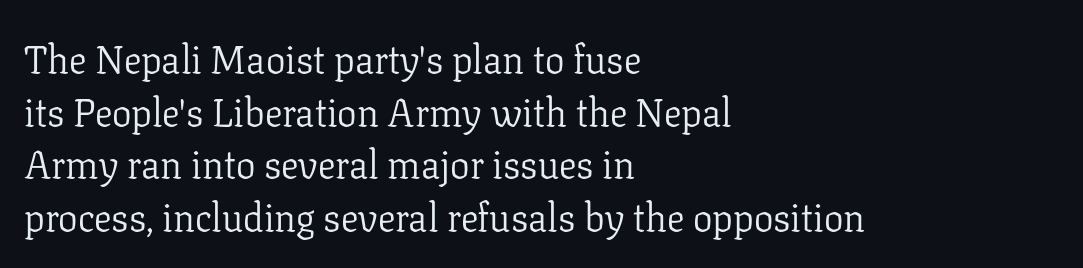
Q: Is the text bold? A: No.
Q: Is the text italic (slanted)? A: No, it is upright.
Q: Is the typeface a serif or a sans-serif typeface? A: Serif.
Q: Is the text underlined? A: No.
Q: How is the paragraph aligned? A: Left-aligned.
Q: Is the spacing between letters normal or unusually wide? A: Normal.
Q: Is the spacing between lines tight, normal or loose? A: Normal.
Q: Width (condensed, normal, or wide)? A: Normal.
Q: Stroke contrast? A: Low.
Q: x-height? A: Medium.
Q: Monospaced? A: No.
